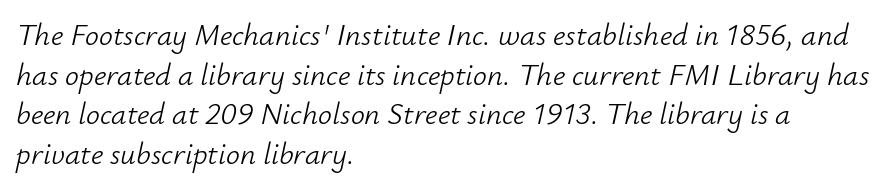
Caption: face not bold, strokes unweighted. Tall strokes in this sample are angled rather than plumb. Nobody drew a line under any word here. Spacing verdict: proportional, widths tailored to each character. A typesetter would call this leading conventional body-copy spacing.
